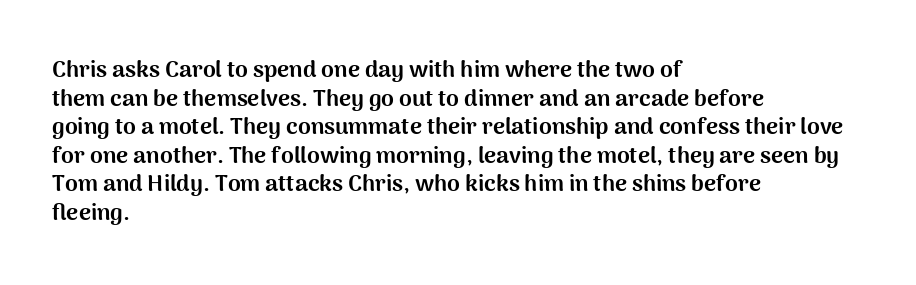
Every character sits straight up, as roman type does. Stroke thickness is high; the sample reads as a true bold. Inter-character spacing is left at the font's built-in metrics. Casual observation: everything's shoved over to the left. The specimen omits any rule beneath the text block's lines.
